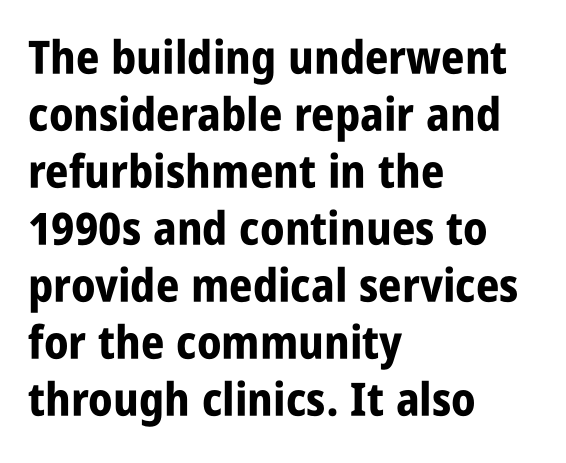
Q: Is the text bold? A: Yes.
Q: Is the text italic (slanted)? A: No, it is upright.
Q: Is the typeface a serif or a sans-serif typeface? A: Sans-serif.
Q: Is the text underlined? A: No.
Q: How is the paragraph aligned? A: Left-aligned.
Q: Is the spacing between letters normal or unusually wide? A: Normal.
Q: Width (condensed, normal, or wide)? A: Condensed.
Q: Stroke contrast? A: Low.
Q: x-height? A: Large.
Q: Monospaced? A: No.
